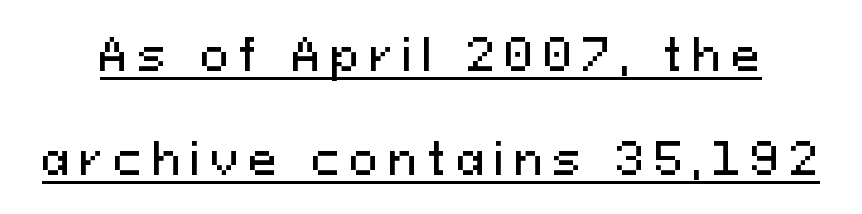
You could not count columns in this text — the font is proportionally spaced. The rendering shows plain stroke endings on the letterforms — a sans-serif design. Compared with undecorated copy, this sample adds a rule below the words. Vertical spacing — loose. Upright lettering throughout. This sample uses expanded letter spacing, leaving extra air between glyphs.
